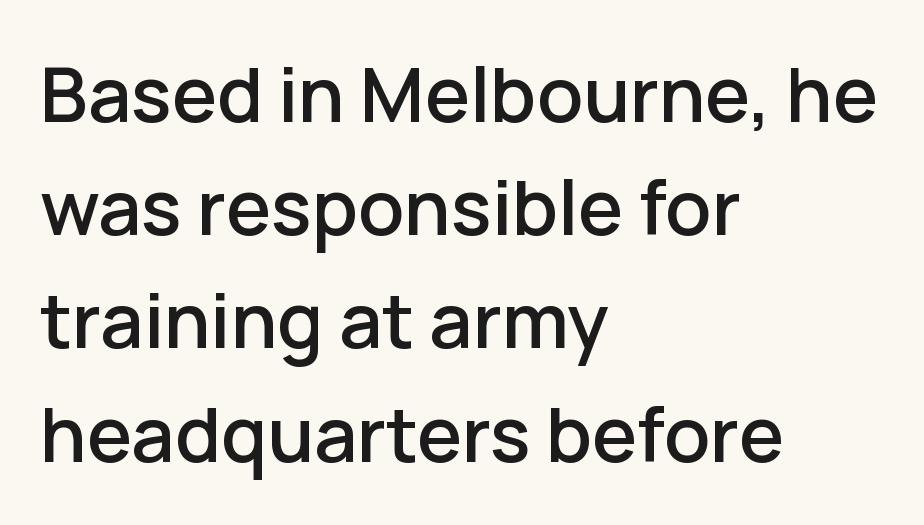
The image shows 76 px sans-serif type, upright; set left-aligned, normal line spacing (1.49x), normal letter spacing, not underlined; low stroke contrast and a medium x-height.
